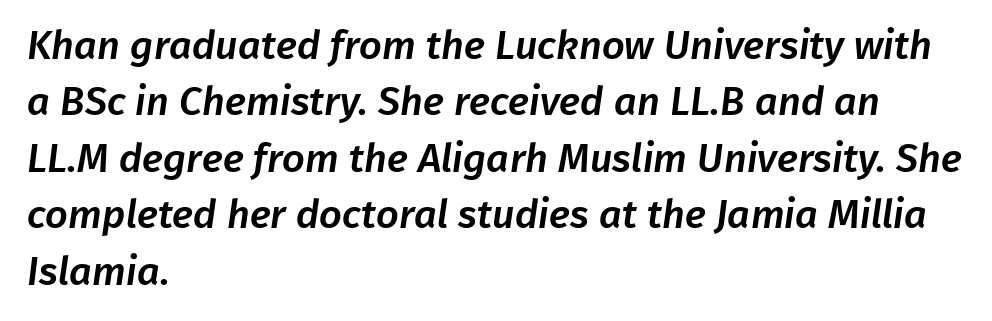
The image shows 40 px sans-serif type; set left-aligned, normal line spacing (1.41x), normal letter spacing, not underlined; low stroke contrast and a medium x-height.
